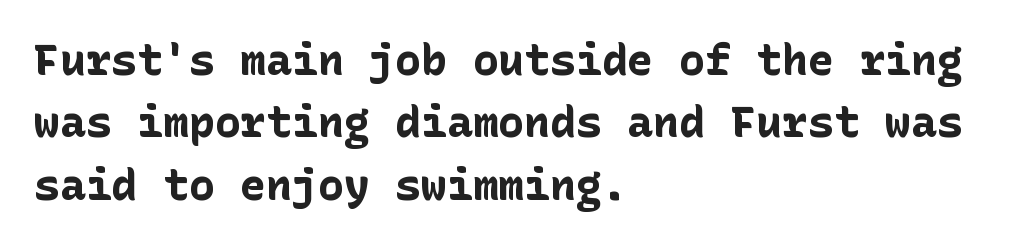
Ordinary non-slanted type is in use. Serif or sans? Sans — the stroke terminals are bare. A clean baseline with only descenders dipping below it. Compared with an ordinary text face, these strokes are far heavier — a full bold. Standard letterfit; no display-style spreading of the glyphs.
